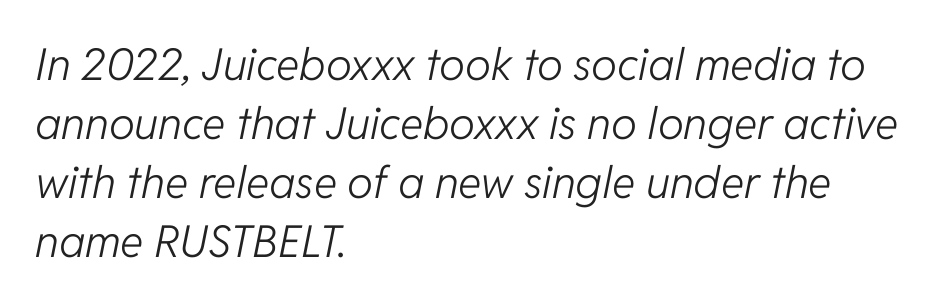
{"italic": "yes", "lean": "right", "slant_degrees": 11, "bold": "no", "weight": "light", "width": "normal", "stroke_contrast": "low", "x_height": "medium", "monospaced": "no", "underline": "no", "align": "left", "line_spacing": "normal", "line_spacing_ratio": 1.34, "letter_spacing": "normal", "letter_spacing_em": 0.0, "glyph_px": 44}
